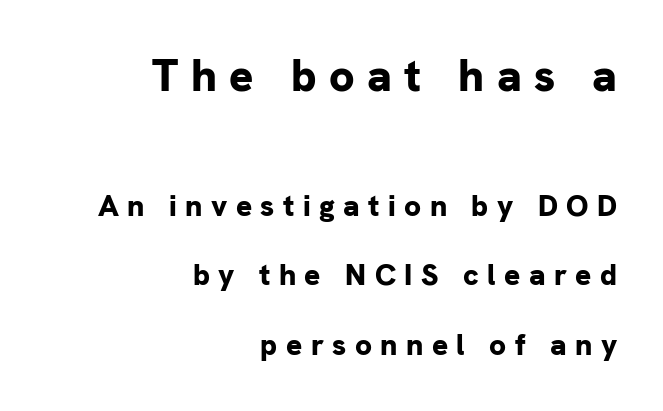
Q: Is the text bold? A: Yes.
Q: Is the text italic (slanted)? A: No, it is upright.
Q: Is the typeface a serif or a sans-serif typeface? A: Sans-serif.
Q: Is the text underlined? A: No.
Q: How is the paragraph aligned? A: Right-aligned.
Q: Is the spacing between letters normal or unusually wide? A: Unusually wide.
Q: Is the spacing between lines tight, normal or loose? A: Loose.
Q: Which block of text is set in a larger size, the first (top) or the second (bottom)? A: The first (top) one.
Q: Width (condensed, normal, or wide)? A: Normal.
Q: Stroke contrast? A: Low.
Q: x-height? A: Medium.
Q: Monospaced? A: No.
